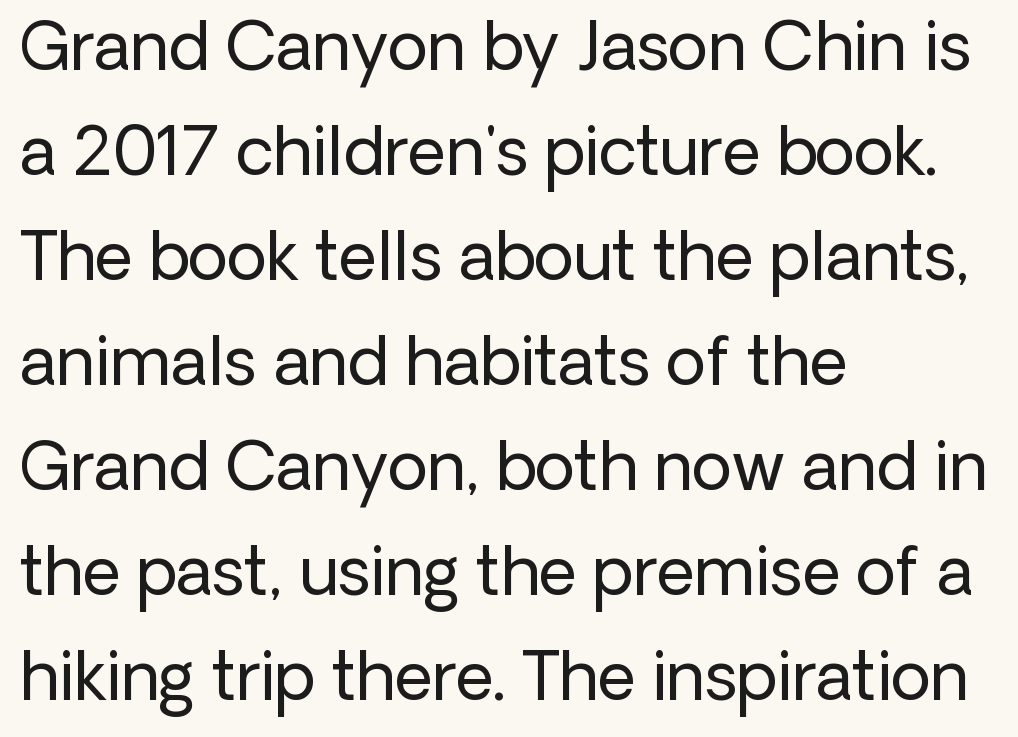
The image shows 66 px regular-weight sans-serif type, upright; set left-aligned, normal line spacing (1.59x), normal letter spacing, not underlined; low stroke contrast and a medium x-height.
